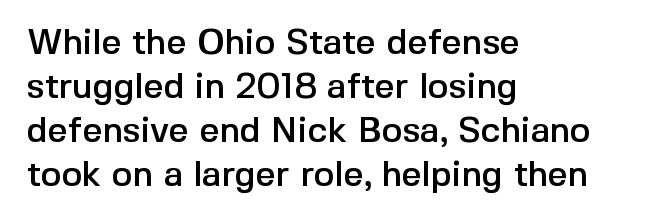
{"serif": "no", "italic": "no", "width": "normal", "x_height": "medium", "monospaced": "no", "underline": "no", "align": "left", "line_spacing": "normal", "line_spacing_ratio": 1.26, "letter_spacing": "normal", "letter_spacing_em": 0.0, "glyph_px": 35}
